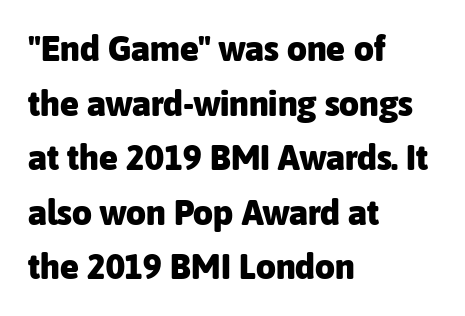
{"serif": "no", "italic": "no", "bold": "yes", "weight": "heavy", "width": "normal", "stroke_contrast": "low", "x_height": "medium", "monospaced": "no", "underline": "no", "align": "left", "line_spacing": "normal", "line_spacing_ratio": 1.56, "letter_spacing": "normal", "letter_spacing_em": 0.0, "glyph_px": 35}
